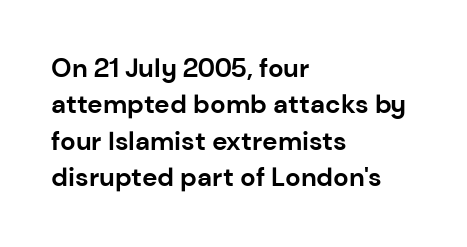
Q: Is the text bold? A: Yes.
Q: Is the text italic (slanted)? A: No, it is upright.
Q: Is the text underlined? A: No.
Q: How is the paragraph aligned? A: Left-aligned.
Q: Is the spacing between letters normal or unusually wide? A: Normal.
Q: Is the spacing between lines tight, normal or loose? A: Normal.
